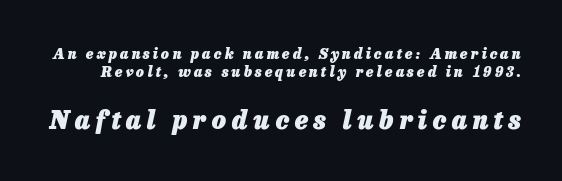
Q: Is the text bold? A: Yes.
Q: Is the text italic (slanted)? A: Yes, it leans right by about 13 degrees.
Q: Is the text underlined? A: No.
Q: Is the spacing between letters normal or unusually wide? A: Unusually wide.
Q: Is the spacing between lines tight, normal or loose? A: Normal.
Q: Which block of text is set in a larger size, the first (top) or the second (bottom)? A: The second (bottom) one.
